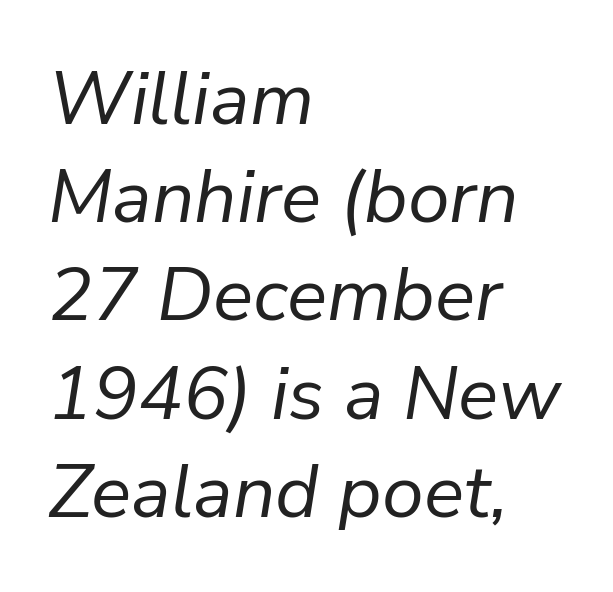
Q: Is the text bold? A: No.
Q: Is the text italic (slanted)? A: Yes, it leans right by about 9 degrees.
Q: Is the text underlined? A: No.
Q: How is the paragraph aligned? A: Left-aligned.
Q: Is the spacing between letters normal or unusually wide? A: Normal.
Q: Is the spacing between lines tight, normal or loose? A: Normal.
Q: Width (condensed, normal, or wide)? A: Normal.
Q: Stroke contrast? A: Low.
Q: x-height? A: Medium.
Q: Monospaced? A: No.
